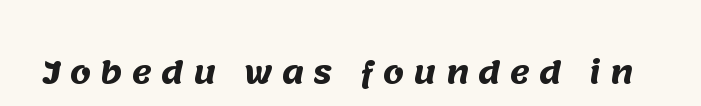
The image shows 30 px heavy sans-serif type; set unusually wide letter spacing (+0.31 em), not underlined; medium stroke contrast and a large x-height.
